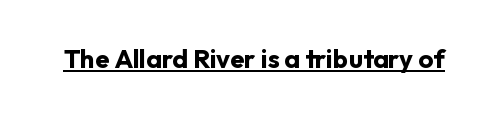
{"italic": "no", "bold": "yes", "underline": "yes", "letter_spacing": "normal", "letter_spacing_em": 0.0, "glyph_px": 26}
